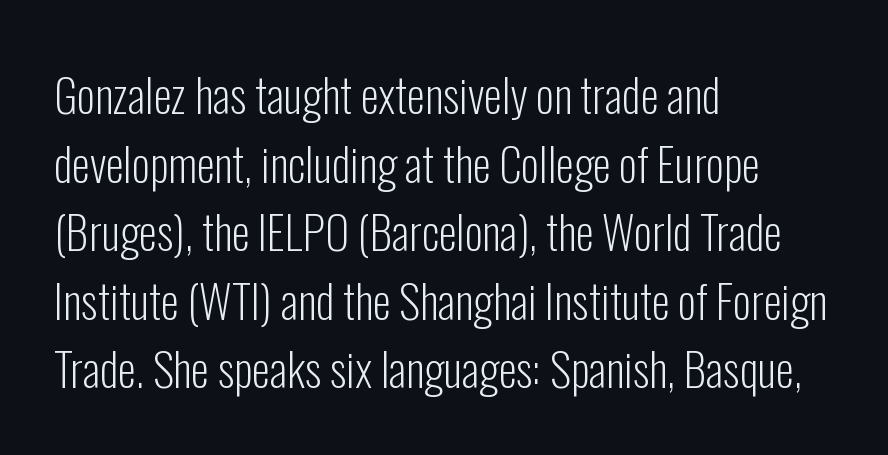
The image shows 46 px light, condensed sans-serif type, upright; set left-aligned, normal line spacing (1.49x), normal letter spacing, not underlined; low stroke contrast and a medium x-height.
